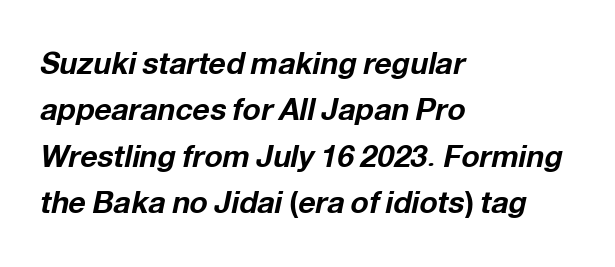
The image shows 30 px bold type, italic (leaning right); set left-aligned, normal line spacing (1.55x), normal letter spacing, not underlined; low stroke contrast and a medium x-height.
